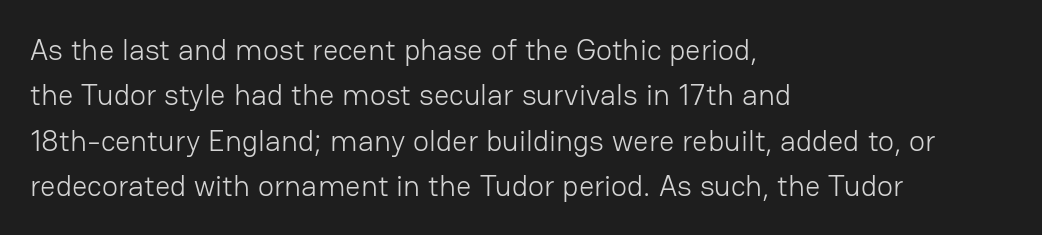
Q: Is the text bold? A: No.
Q: Is the text italic (slanted)? A: No, it is upright.
Q: Is the typeface a serif or a sans-serif typeface? A: Sans-serif.
Q: Is the text underlined? A: No.
Q: How is the paragraph aligned? A: Left-aligned.
Q: Is the spacing between letters normal or unusually wide? A: Normal.
Q: Is the spacing between lines tight, normal or loose? A: Normal.
Q: Width (condensed, normal, or wide)? A: Normal.
Q: Stroke contrast? A: Low.
Q: x-height? A: Medium.
Q: Monospaced? A: No.
